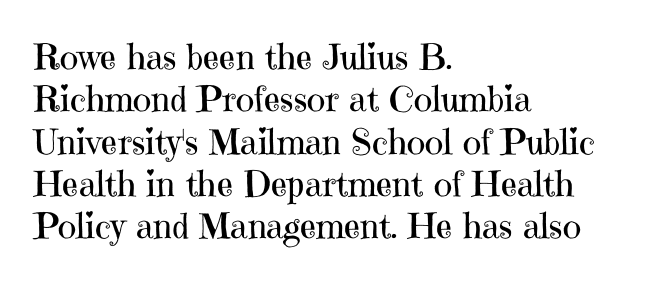
The face used here is proportionally spaced, like ordinary book or web type. A student would call this left alignment; a typographer would say flush left, rag right. The letterforms sit at book weight or below. The gaps between neighbouring characters are ordinary and unremarkable. The type sits square on the baseline with zero lean.
